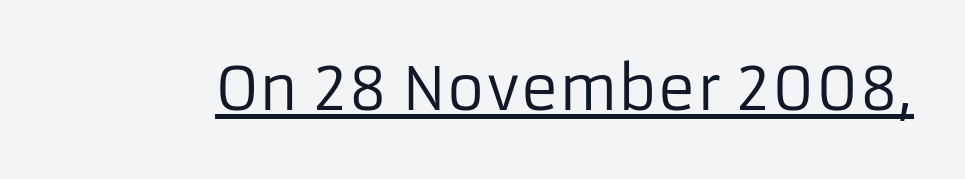
Q: Is the text bold? A: No.
Q: Is the text italic (slanted)? A: No, it is upright.
Q: Is the typeface a serif or a sans-serif typeface? A: Sans-serif.
Q: Is the text underlined? A: Yes.
Q: Is the spacing between letters normal or unusually wide? A: Normal.
Q: Width (condensed, normal, or wide)? A: Normal.
Q: Stroke contrast? A: Low.
Q: x-height? A: Medium.
Q: Monospaced? A: No.
